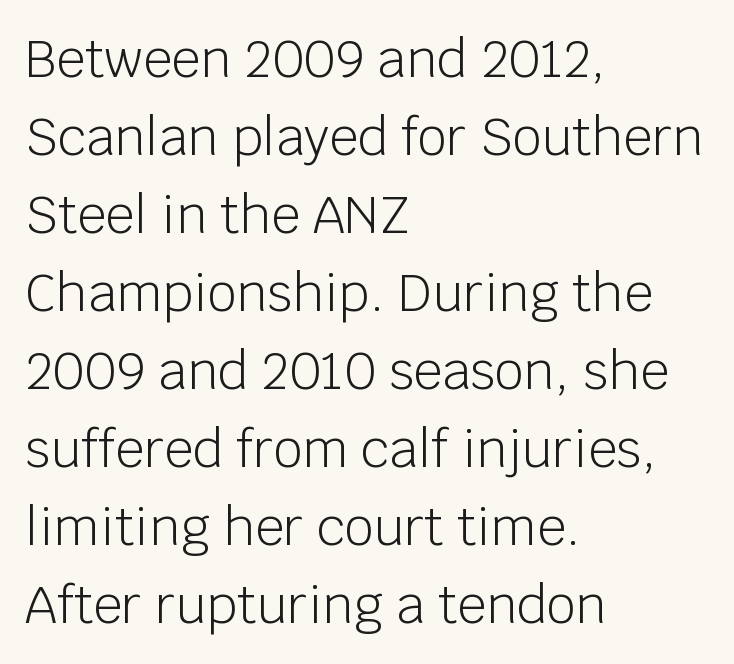
Students, note that the glyphs here touch the page at normal intervals. These lines are rendered in a variable-pitch font. The face looks like a standard text weight, possibly lighter. Italic? Not at all — the glyphs are vertical.
